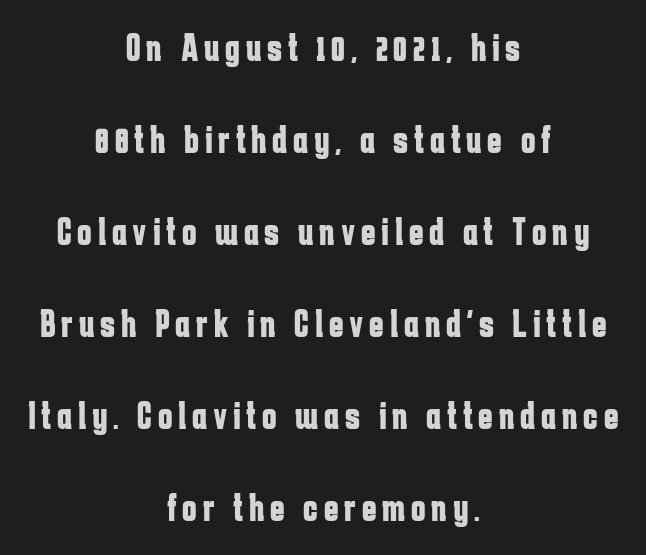
A centered setting, common on invitations and titles, is used for this passage. Successive baselines arrive slowly, with a big drop between each. As a designer I'd log this as weight 700, bold. Just letters on the line, the space beneath them empty. Spacing verdict: proportional, widths tailored to each character. This sample uses an upright cut, with every glyph sitting square on the baseline.
